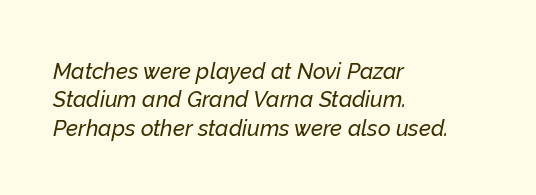
Q: Is the text italic (slanted)? A: Yes, it leans right by about 12 degrees.
Q: Is the text underlined? A: No.
Q: How is the paragraph aligned? A: Left-aligned.
Q: Is the spacing between letters normal or unusually wide? A: Normal.
Q: Is the spacing between lines tight, normal or loose? A: Normal.
